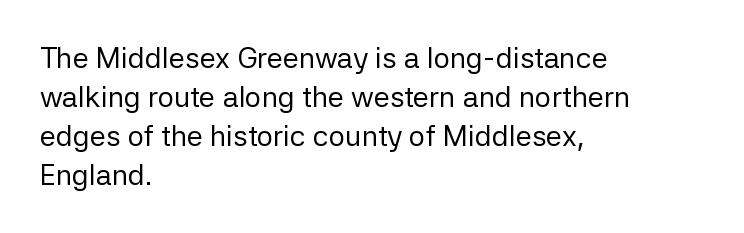
The image shows 29 px regular-weight sans-serif type, upright; set left-aligned, normal line spacing (1.35x), normal letter spacing, not underlined; low stroke contrast and a medium x-height.
